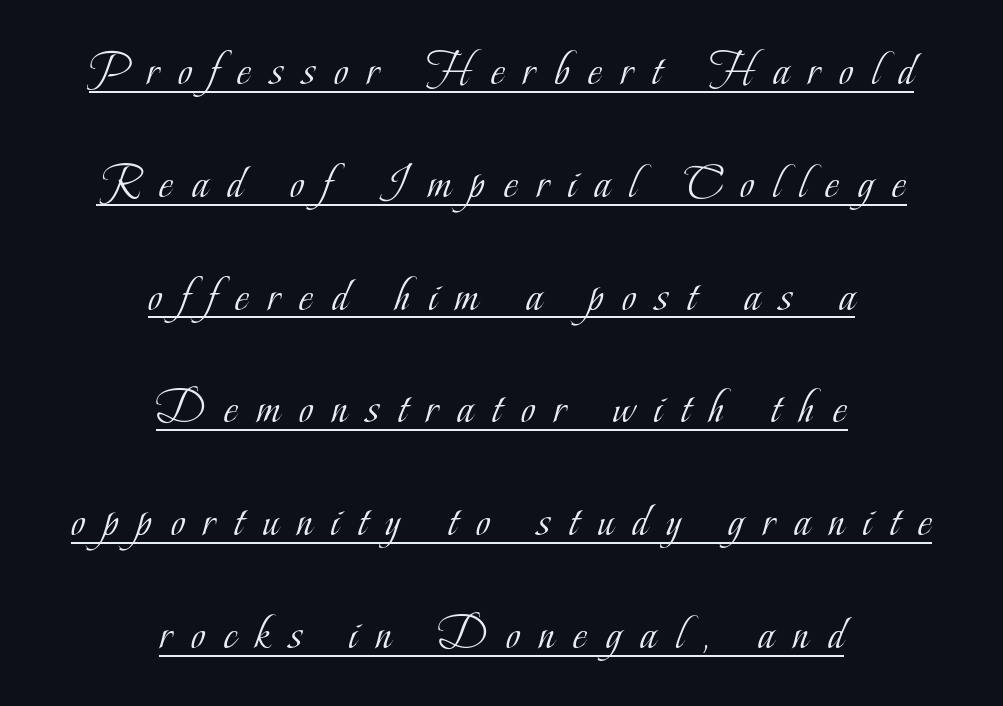
{"serif": "yes", "bold": "no", "weight": "light", "width": "condensed", "stroke_contrast": "low", "x_height": "small", "monospaced": "no", "underline": "yes", "align": "center", "line_spacing": "loose", "line_spacing_ratio": 2.35, "letter_spacing": "wide", "letter_spacing_em": 0.4, "glyph_px": 48}
